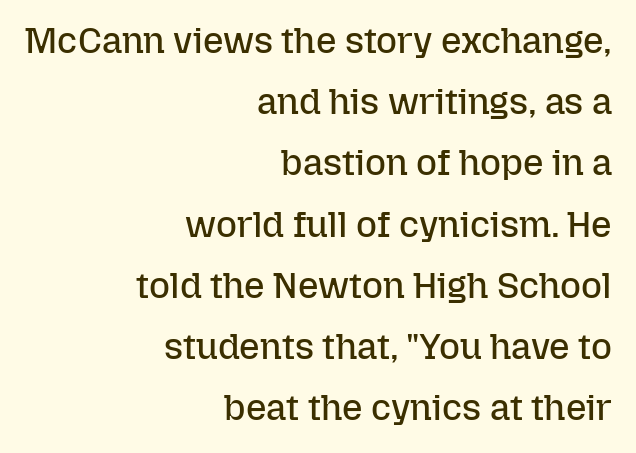
Q: Is the text bold? A: No.
Q: Is the text italic (slanted)? A: No, it is upright.
Q: Is the text underlined? A: No.
Q: How is the paragraph aligned? A: Right-aligned.
Q: Is the spacing between letters normal or unusually wide? A: Normal.
Q: Is the spacing between lines tight, normal or loose? A: Normal.
Q: Width (condensed, normal, or wide)? A: Normal.
Q: Stroke contrast? A: Low.
Q: x-height? A: Medium.
Q: Monospaced? A: No.
